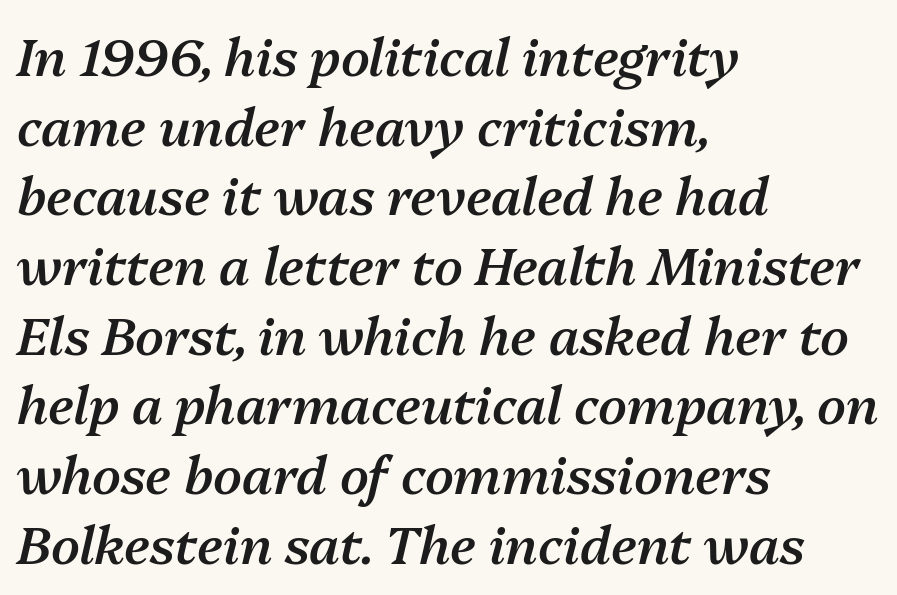
{"italic": "yes", "lean": "right", "slant_degrees": 13, "bold": "semi", "weight": "semibold", "width": "normal", "stroke_contrast": "medium", "x_height": "medium", "monospaced": "no", "underline": "no", "align": "left", "line_spacing": "normal", "line_spacing_ratio": 1.34, "letter_spacing": "normal", "letter_spacing_em": 0.0, "glyph_px": 52}
